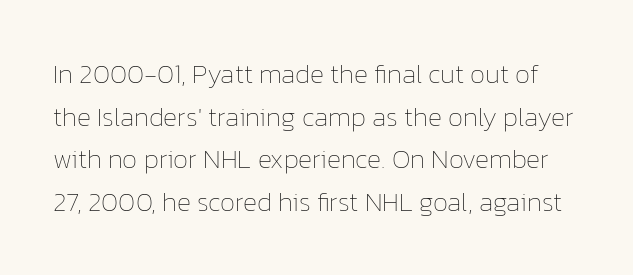
The image shows 27 px text type, upright; set normal line spacing (1.58x), normal letter spacing, not underlined.
